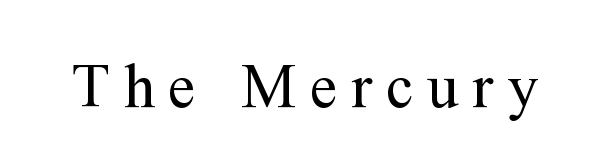
Ink coverage per letter is moderate at most. Between one letter and the next there's a generous, obvious gap. In terms of letterform style, serifs are clearly present. Every stem runs plumb, perpendicular to the baseline. Nobody drew a line under any word here.
